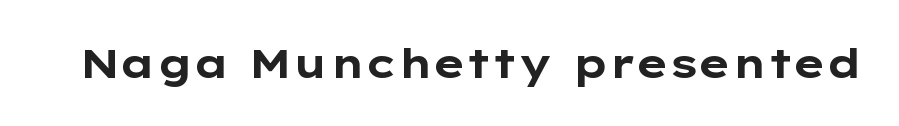
Q: Is the text bold? A: Yes.
Q: Is the text italic (slanted)? A: No, it is upright.
Q: Is the typeface a serif or a sans-serif typeface? A: Sans-serif.
Q: Is the text underlined? A: No.
Q: Is the spacing between letters normal or unusually wide? A: Normal.
Q: Width (condensed, normal, or wide)? A: Wide.
Q: Stroke contrast? A: Low.
Q: x-height? A: Medium.
Q: Monospaced? A: No.
